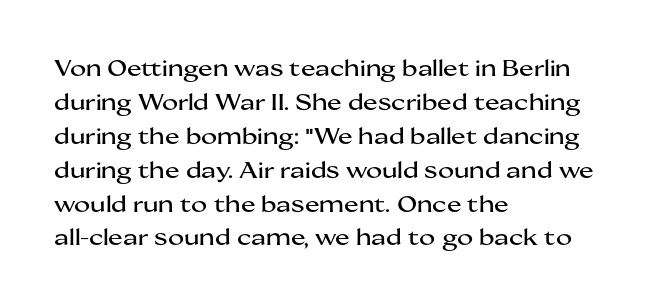
The image shows 22 px text type, upright; set left-aligned, normal line spacing (1.54x), normal letter spacing, not underlined.
